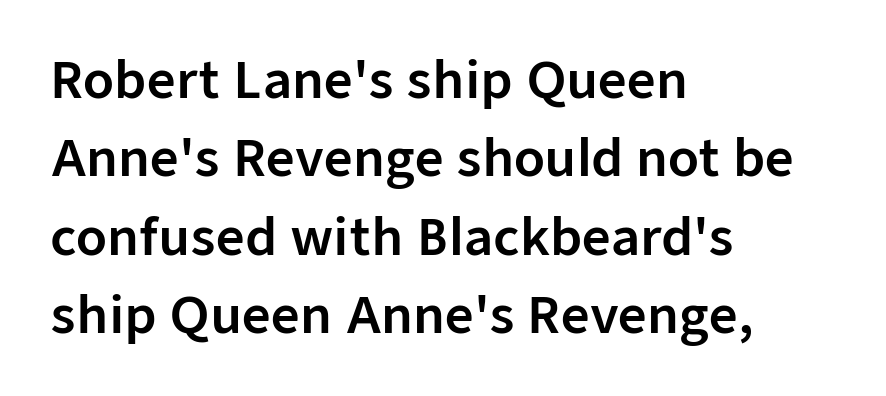
Posture: straight, roman, zero tilt. Note the varied advance widths — an 'i' is clearly narrower than an 'm'. Quick note: interline space is typical. The passage shown is not underscored anywhere. A student would call this left alignment; a typographer would say flush left, rag right.
